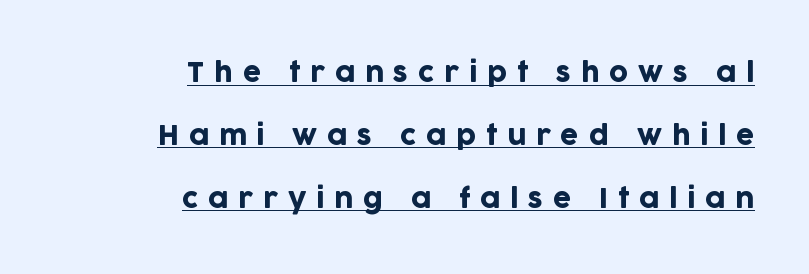
Q: Is the text italic (slanted)? A: No, it is upright.
Q: Is the text underlined? A: Yes.
Q: How is the paragraph aligned? A: Right-aligned.
Q: Is the spacing between letters normal or unusually wide? A: Unusually wide.
Q: Is the spacing between lines tight, normal or loose? A: Loose.
